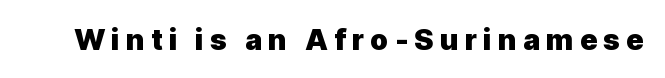
{"serif": "no", "italic": "no", "bold": "yes", "weight": "heavy", "width": "normal", "x_height": "medium", "monospaced": "no", "underline": "no", "letter_spacing": "wide", "letter_spacing_em": 0.21, "glyph_px": 29}
